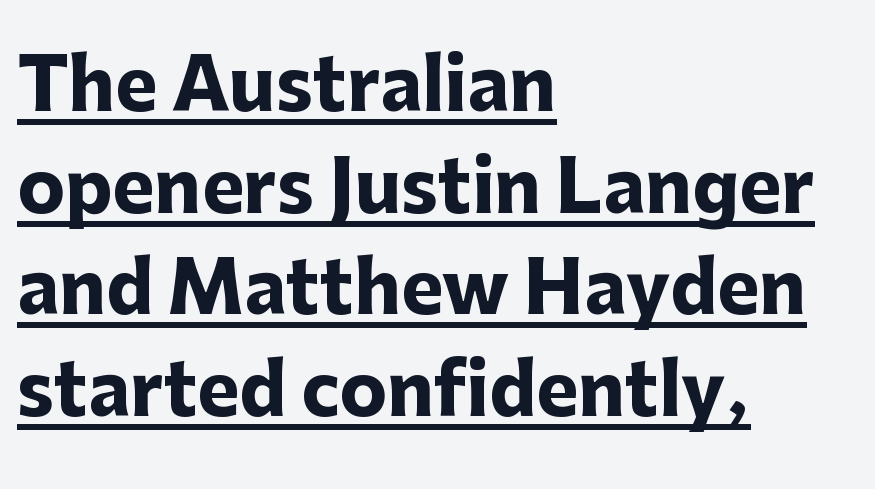
The image shows 71 px heavy sans-serif type, upright; set left-aligned, normal line spacing (1.43x), normal letter spacing, underlined; low stroke contrast and a medium x-height.
